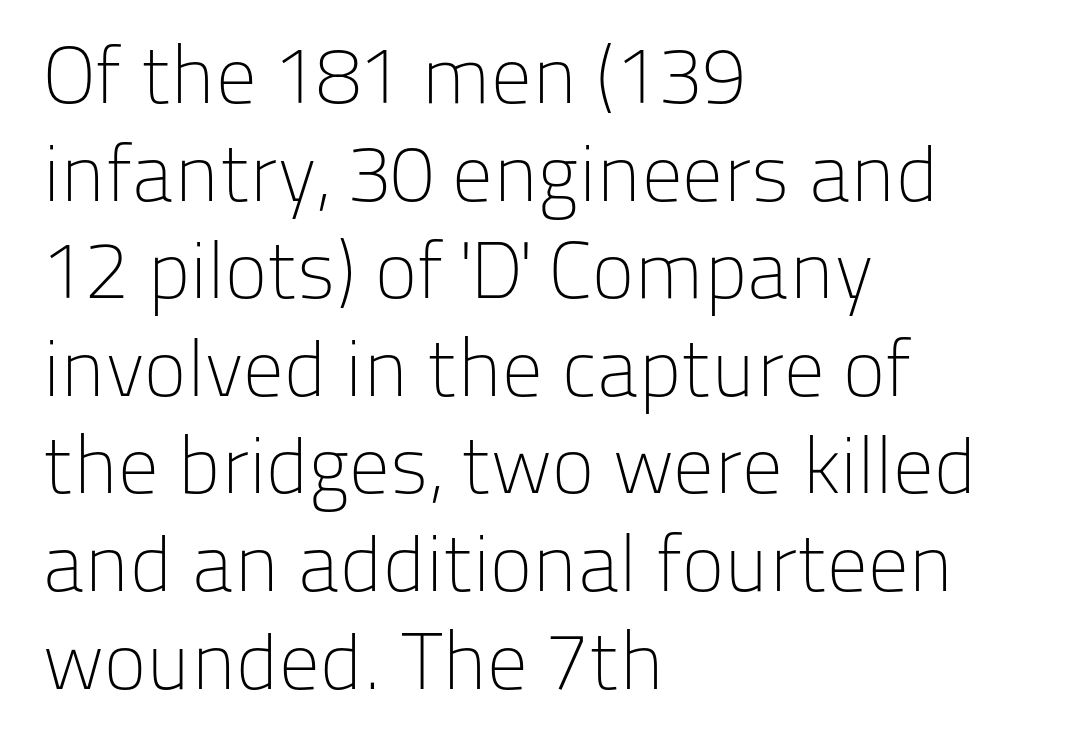
{"serif": "no", "italic": "no", "bold": "no", "weight": "light", "width": "normal", "stroke_contrast": "low", "x_height": "medium", "monospaced": "no", "underline": "no", "align": "left", "line_spacing_ratio": 1.22, "letter_spacing": "normal", "letter_spacing_em": 0.0, "glyph_px": 80}
